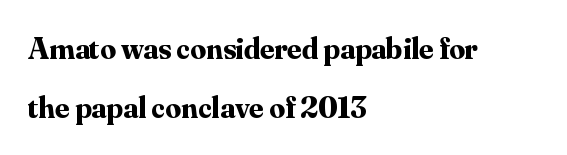
{"serif": "yes", "italic": "no", "bold": "yes", "weight": "bold", "width": "normal", "stroke_contrast": "medium", "x_height": "small", "monospaced": "no", "underline": "no", "align": "left", "line_spacing": "loose", "line_spacing_ratio": 1.91, "letter_spacing": "normal", "letter_spacing_em": 0.0, "glyph_px": 31}
